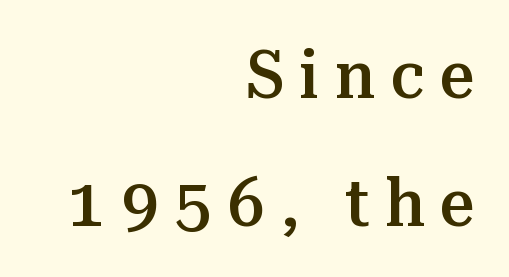
{"serif": "yes", "italic": "no", "bold": "semi", "weight": "semibold", "width": "normal", "stroke_contrast": "medium", "x_height": "medium", "monospaced": "no", "underline": "no", "align": "right", "line_spacing_ratio": 1.88, "letter_spacing": "wide", "letter_spacing_em": 0.23, "glyph_px": 68}
